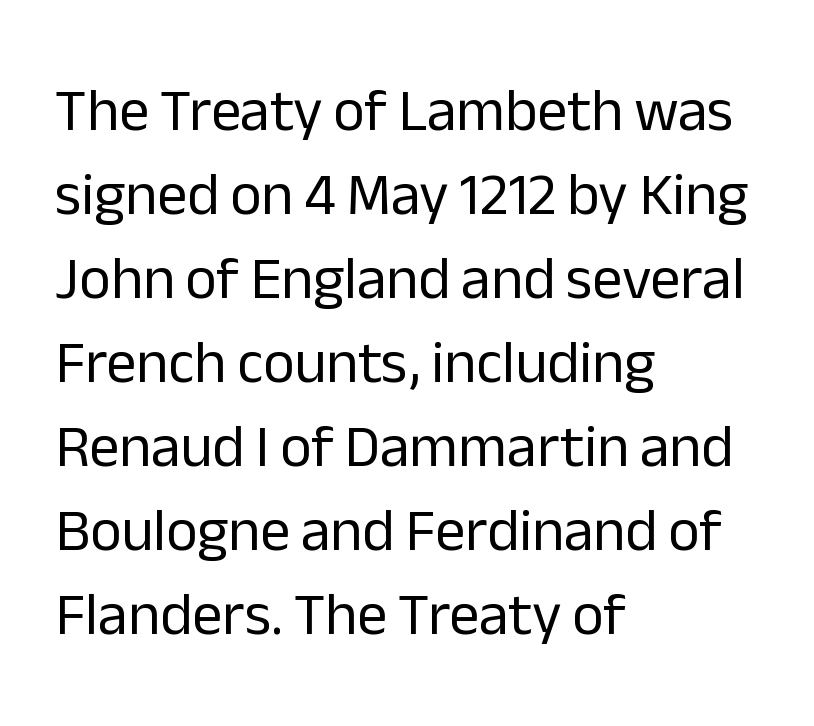
{"serif": "no", "italic": "no", "bold": "no", "weight": "regular", "width": "normal", "stroke_contrast": "low", "x_height": "medium", "monospaced": "no", "underline": "no", "align": "left", "line_spacing": "normal", "line_spacing_ratio": 1.4, "letter_spacing": "normal", "letter_spacing_em": 0.0, "glyph_px": 60}
